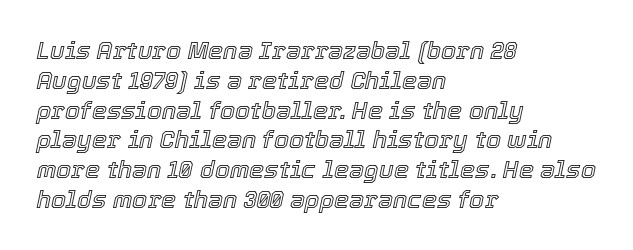
{"italic": "yes", "lean": "right", "slant_degrees": 12, "underline": "no", "align": "left", "line_spacing_ratio": 1.24, "letter_spacing": "normal", "letter_spacing_em": 0.0, "glyph_px": 24}
